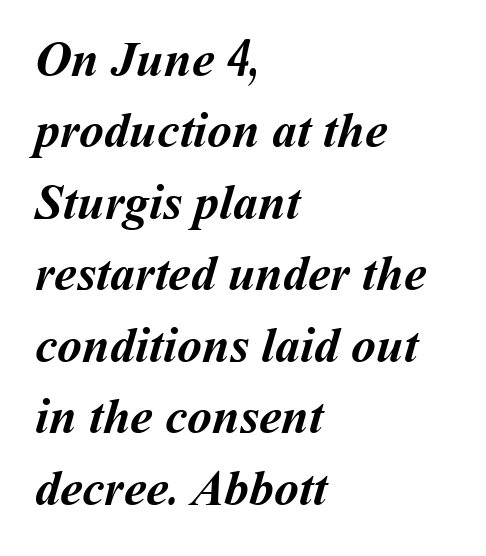
Q: Is the text bold? A: Yes.
Q: Is the text underlined? A: No.
Q: How is the paragraph aligned? A: Left-aligned.
Q: Is the spacing between letters normal or unusually wide? A: Normal.
Q: Is the spacing between lines tight, normal or loose? A: Normal.
Q: Width (condensed, normal, or wide)? A: Normal.
Q: Stroke contrast? A: Medium.
Q: x-height? A: Medium.
Q: Monospaced? A: No.
